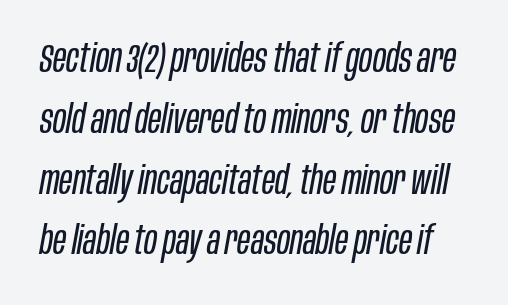
{"italic": "yes", "lean": "right", "slant_degrees": 10, "bold": "no", "weight": "regular", "width": "condensed", "stroke_contrast": "low", "x_height": "large", "monospaced": "no", "underline": "no", "line_spacing": "normal", "line_spacing_ratio": 1.52, "letter_spacing": "normal", "letter_spacing_em": 0.0, "glyph_px": 40}
